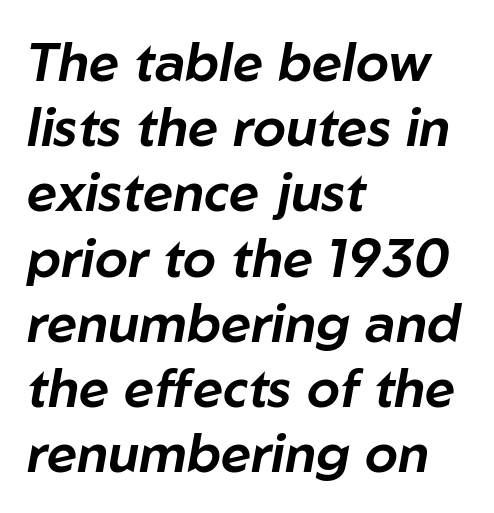
The glyphs are unaccompanied by any horizontal stroke below them. Glyph-to-glyph distance matches everyday printed text. The passage shown leans; its letterforms are oblique. The rag falls on the right side of this text block.
